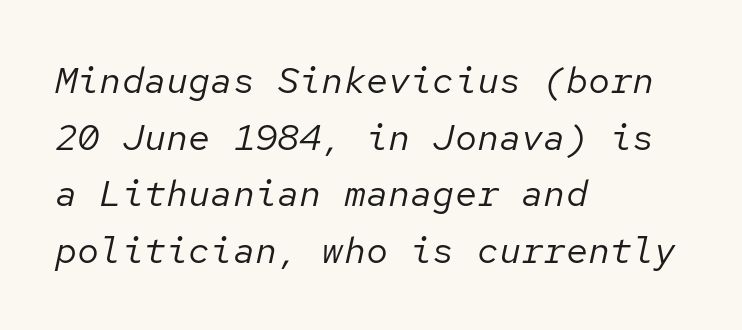
Q: Is the text bold? A: No.
Q: Is the text italic (slanted)? A: Yes, it leans right by about 12 degrees.
Q: Is the text underlined? A: No.
Q: How is the paragraph aligned? A: Left-aligned.
Q: Is the spacing between letters normal or unusually wide? A: Normal.
Q: Is the spacing between lines tight, normal or loose? A: Normal.
Q: Width (condensed, normal, or wide)? A: Normal.
Q: Stroke contrast? A: Low.
Q: x-height? A: Medium.
Q: Monospaced? A: Yes.
